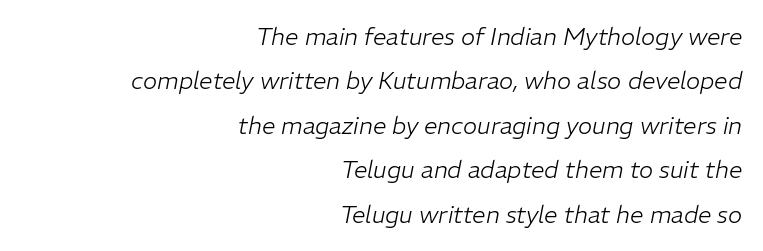
The image shows 24 px text type, italic (leaning right); set right-aligned, line spacing 1.85x, normal letter spacing, not underlined.
